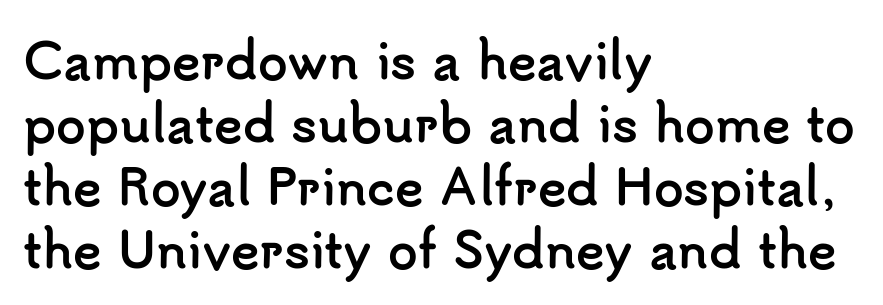
A typesetter would call this zero additional tracking. Each new line begins a customary step beneath the previous one. The gap between lines stays unmarked. Looks like regular typesetting: each glyph gets only the width it needs.
